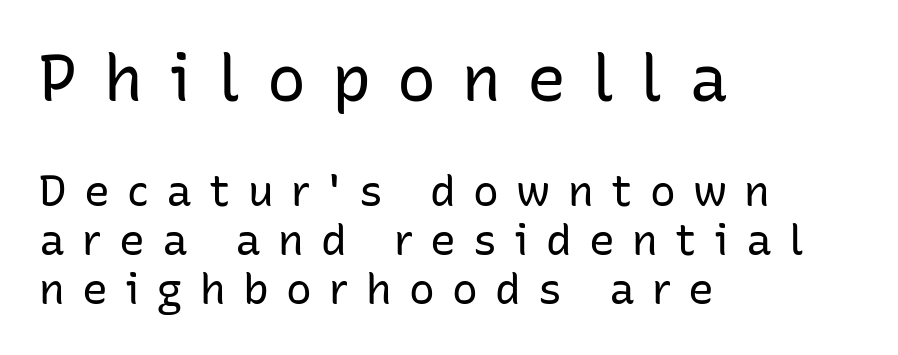
{"serif": "no", "italic": "no", "bold": "no", "weight": "regular", "width": "normal", "stroke_contrast": "low", "x_height": "medium", "monospaced": "no", "underline": "no", "align": "left", "line_spacing": "tight", "line_spacing_ratio": 1.14, "letter_spacing": "wide", "letter_spacing_em": 0.4, "larger_block": "first", "size_ratio": 1.51, "glyph_px": 65}
